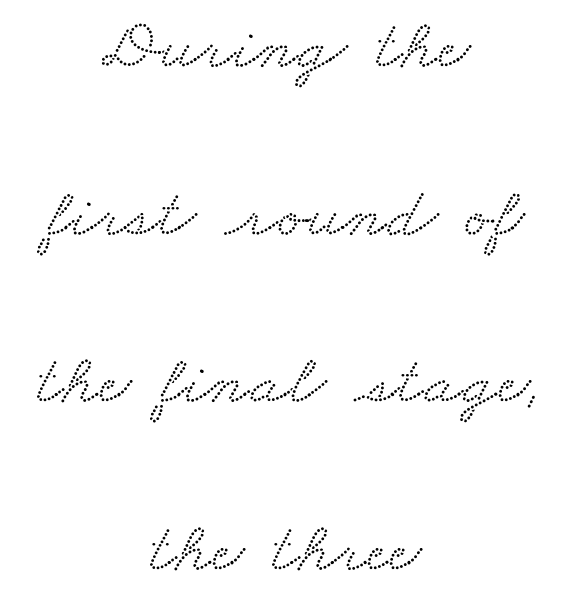
{"serif": "yes", "width": "wide", "stroke_contrast": "low", "x_height": "small", "monospaced": "no", "underline": "no", "align": "center", "line_spacing": "loose", "line_spacing_ratio": 2.36, "letter_spacing": "normal", "letter_spacing_em": 0.0, "glyph_px": 71}
